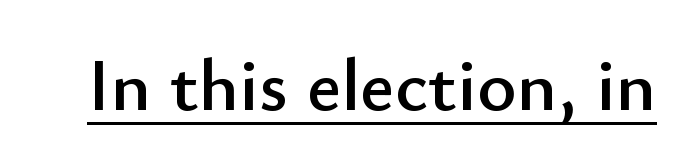
Q: Is the text italic (slanted)? A: No, it is upright.
Q: Is the typeface a serif or a sans-serif typeface? A: Sans-serif.
Q: Is the text underlined? A: Yes.
Q: Is the spacing between letters normal or unusually wide? A: Normal.
Q: Width (condensed, normal, or wide)? A: Normal.
Q: Stroke contrast? A: Low.
Q: x-height? A: Small.
Q: Monospaced? A: No.
